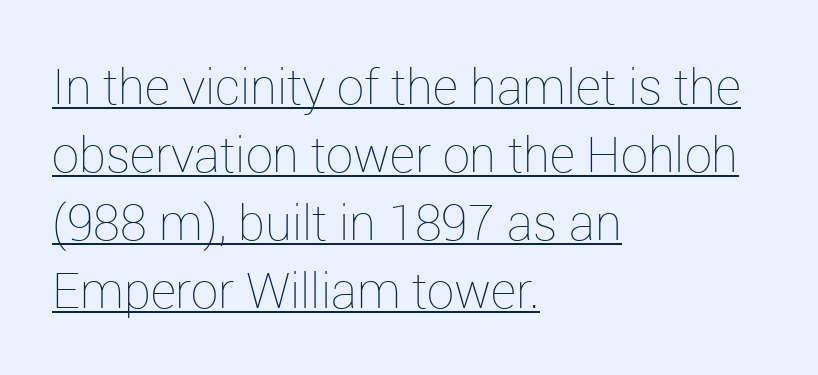
{"italic": "no", "bold": "no", "weight": "thin", "width": "normal", "stroke_contrast": "low", "x_height": "medium", "monospaced": "no", "underline": "yes", "align": "left", "line_spacing": "normal", "line_spacing_ratio": 1.39, "letter_spacing": "normal", "letter_spacing_em": 0.0, "glyph_px": 49}
